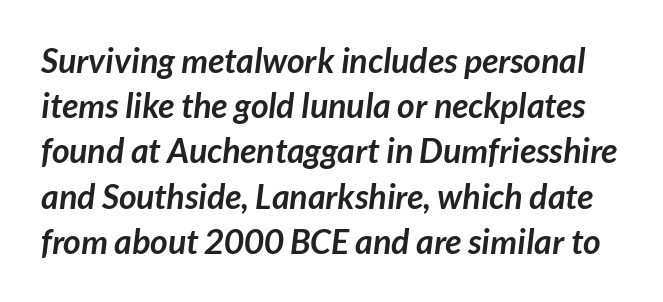
The letters advance in unequal steps, a hallmark of proportional type. In terms of letterform style, serifs are entirely absent. Letter spacing: default. Underline: absent. A typesetter would call this leading conventional body-copy spacing.
